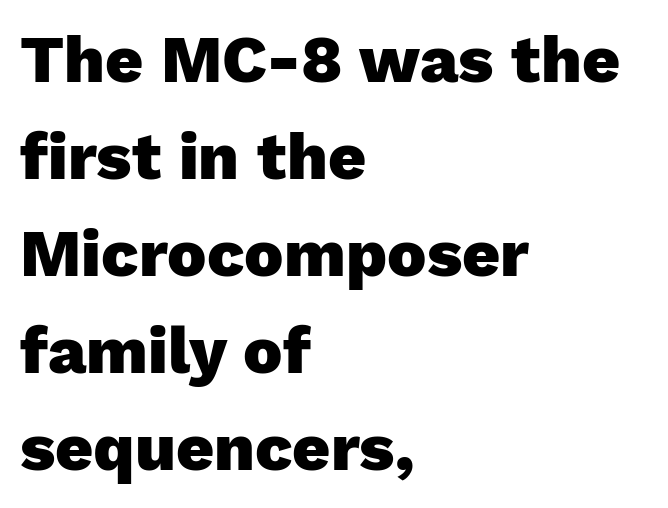
The image shows 66 px heavy sans-serif type, upright; set left-aligned, normal line spacing (1.47x), normal letter spacing, not underlined; low stroke contrast and a medium x-height.
